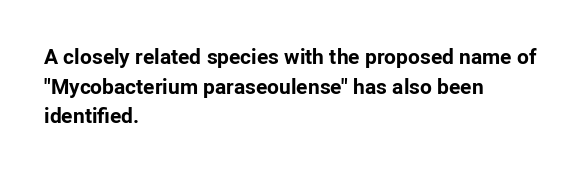
The vertical gap from one line to the next is medium. Beneath every word, the page is bare. Nothing unusual about the tracking: characters are spaced as the font intends. Its strokes are broad and dark, the hallmark of bold type. This sample uses an upright cut, with every glyph sitting square on the baseline. If you drew a ruler down the left edge, every line would touch it.
